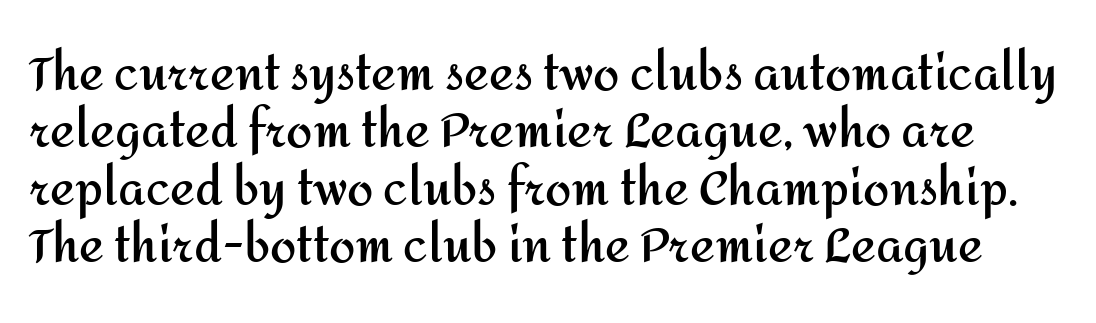
{"serif": "no", "italic": "no", "bold": "yes", "weight": "semibold", "width": "normal", "stroke_contrast": "medium", "x_height": "medium", "monospaced": "no", "underline": "no", "line_spacing_ratio": 1.22, "letter_spacing": "normal", "letter_spacing_em": 0.0, "glyph_px": 47}
